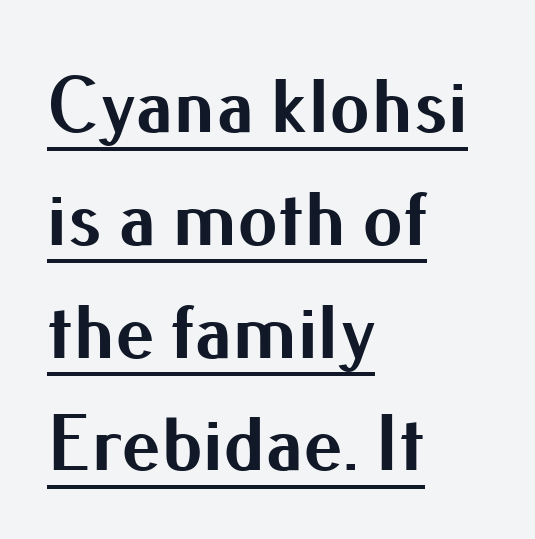
Q: Is the text bold? A: Yes.
Q: Is the text italic (slanted)? A: No, it is upright.
Q: Is the typeface a serif or a sans-serif typeface? A: Sans-serif.
Q: Is the text underlined? A: Yes.
Q: How is the paragraph aligned? A: Left-aligned.
Q: Is the spacing between letters normal or unusually wide? A: Normal.
Q: Is the spacing between lines tight, normal or loose? A: Normal.
Q: Width (condensed, normal, or wide)? A: Normal.
Q: Stroke contrast? A: Medium.
Q: x-height? A: Small.
Q: Monospaced? A: No.
